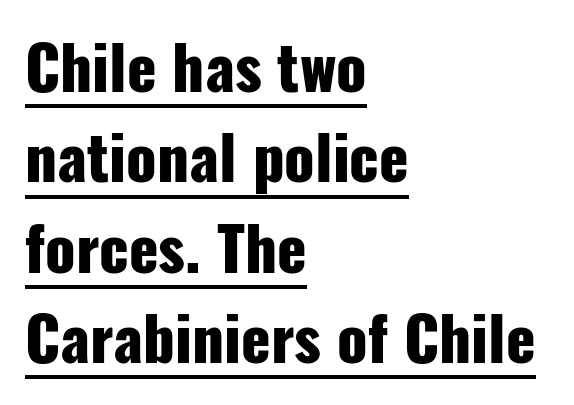
The image shows 61 px heavy, condensed sans-serif type, upright; set left-aligned, normal line spacing (1.48x), normal letter spacing, underlined; low stroke contrast and a medium x-height.
